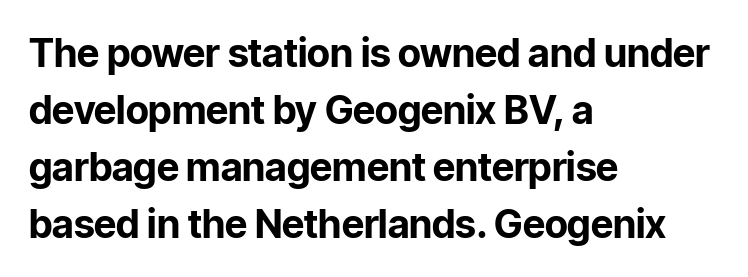
Posture: straight, roman, zero tilt. Type without underlining. Chunky letters — that's bold for sure. Whoever set this chose a conventional vertical rhythm. A typesetter would label this face a sans.
